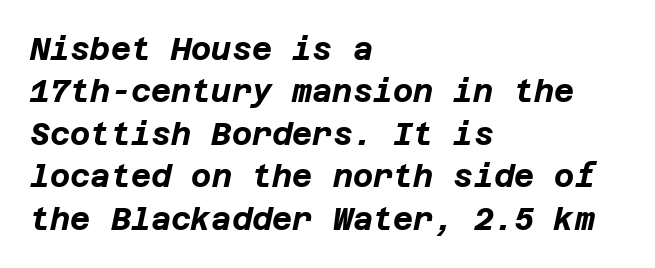
Q: Is the text bold? A: Yes.
Q: Is the text italic (slanted)? A: Yes, it leans right by about 12 degrees.
Q: Is the text underlined? A: No.
Q: How is the paragraph aligned? A: Left-aligned.
Q: Is the spacing between letters normal or unusually wide? A: Normal.
Q: Is the spacing between lines tight, normal or loose? A: Normal.
Q: Width (condensed, normal, or wide)? A: Normal.
Q: Stroke contrast? A: Low.
Q: x-height? A: Large.
